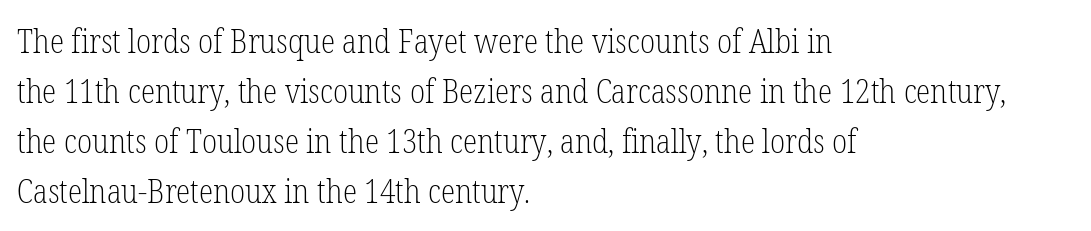
The image shows 33 px light, condensed serif type, upright; set left-aligned, normal line spacing (1.52x), normal letter spacing, not underlined; low stroke contrast and a medium x-height.
